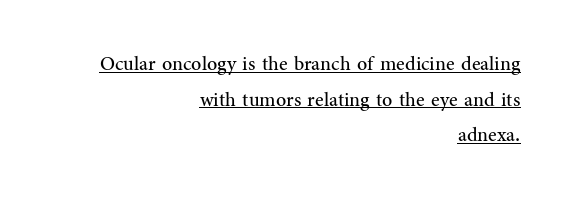
{"italic": "no", "bold": "no", "underline": "yes", "align": "right", "line_spacing_ratio": 1.78, "letter_spacing": "normal", "letter_spacing_em": 0.0, "glyph_px": 20}
